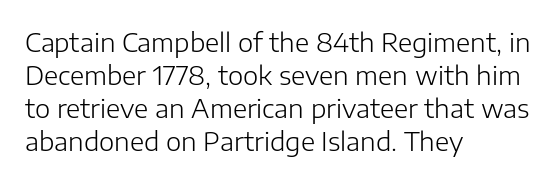
Q: Is the text bold? A: No.
Q: Is the text italic (slanted)? A: No, it is upright.
Q: Is the text underlined? A: No.
Q: How is the paragraph aligned? A: Left-aligned.
Q: Is the spacing between letters normal or unusually wide? A: Normal.
Q: Is the spacing between lines tight, normal or loose? A: Normal.
